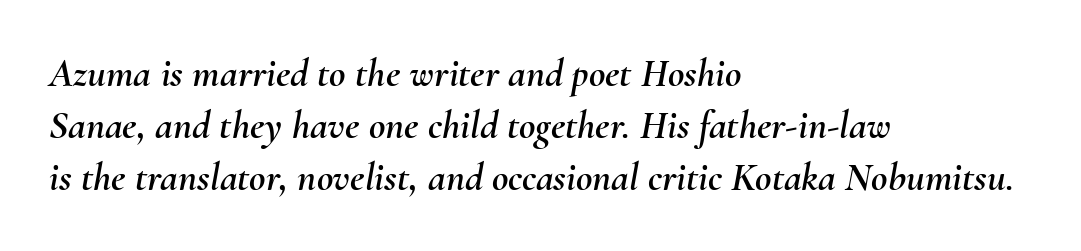
Q: Is the text italic (slanted)? A: Yes, it leans right by about 10 degrees.
Q: Is the text underlined? A: No.
Q: How is the paragraph aligned? A: Left-aligned.
Q: Is the spacing between letters normal or unusually wide? A: Normal.
Q: Is the spacing between lines tight, normal or loose? A: Normal.
Q: Width (condensed, normal, or wide)? A: Normal.
Q: Stroke contrast? A: Medium.
Q: x-height? A: Small.
Q: Monospaced? A: No.
